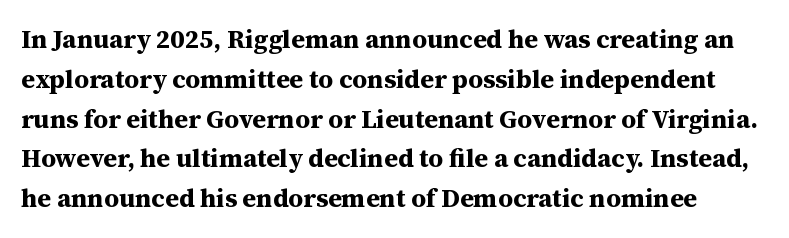
This sample uses an upright cut, with every glyph sitting square on the baseline. Emphasis by weight is at full strength: bold. The rows are spaced the way most documents space them. The glyphs are unaccompanied by any horizontal stroke below them. You could call the tracking neutral — neither tight nor loose.
